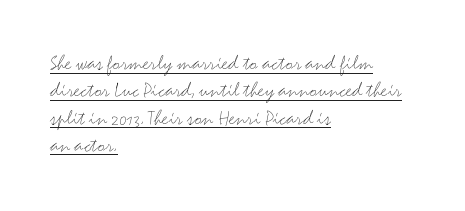
Q: Is the text bold? A: No.
Q: Is the text italic (slanted)? A: Yes.
Q: Is the text underlined? A: Yes.
Q: How is the paragraph aligned? A: Left-aligned.
Q: Is the spacing between letters normal or unusually wide? A: Normal.
